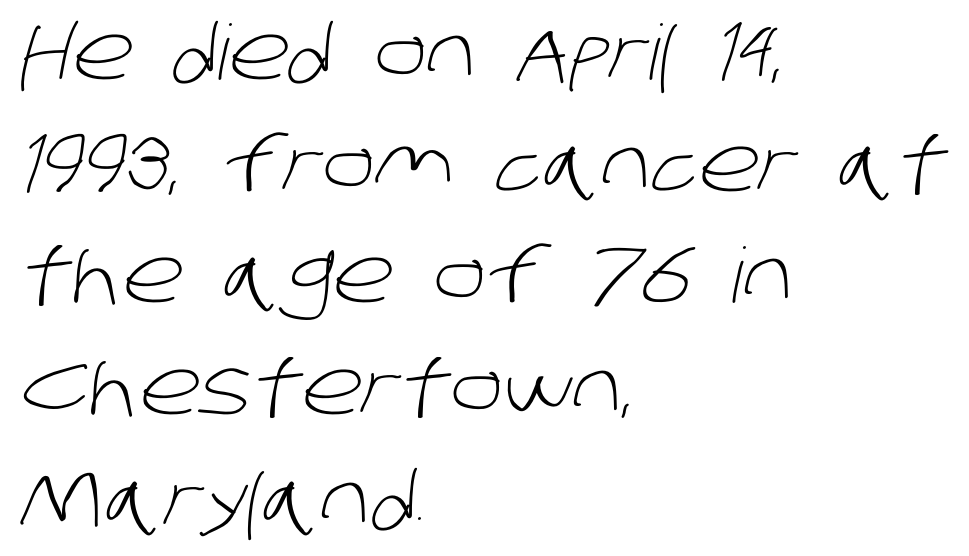
{"serif": "no", "bold": "no", "weight": "light", "width": "normal", "stroke_contrast": "low", "x_height": "large", "monospaced": "no", "underline": "no", "align": "left", "line_spacing": "normal", "line_spacing_ratio": 1.47, "letter_spacing": "normal", "letter_spacing_em": 0.0, "glyph_px": 76}
